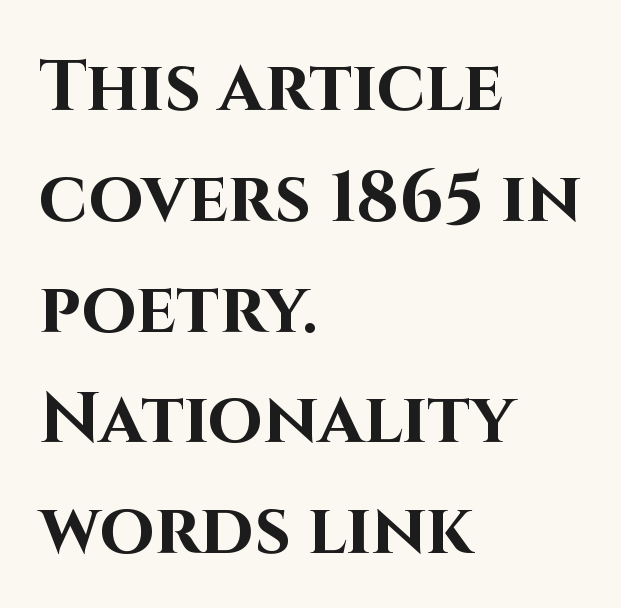
Q: Is the text bold? A: Yes.
Q: Is the text italic (slanted)? A: No, it is upright.
Q: Is the typeface a serif or a sans-serif typeface? A: Sans-serif.
Q: Is the text underlined? A: No.
Q: How is the paragraph aligned? A: Left-aligned.
Q: Is the spacing between letters normal or unusually wide? A: Normal.
Q: Is the spacing between lines tight, normal or loose? A: Normal.
Q: Width (condensed, normal, or wide)? A: Normal.
Q: Stroke contrast? A: High.
Q: x-height? A: Large.
Q: Monospaced? A: No.
